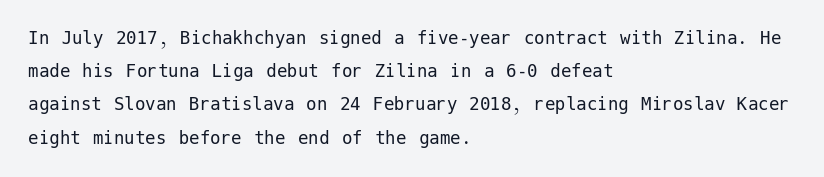
Q: Is the text bold? A: No.
Q: Is the text italic (slanted)? A: No, it is upright.
Q: Is the text underlined? A: No.
Q: How is the paragraph aligned? A: Left-aligned.
Q: Is the spacing between letters normal or unusually wide? A: Normal.
Q: Is the spacing between lines tight, normal or loose? A: Normal.
